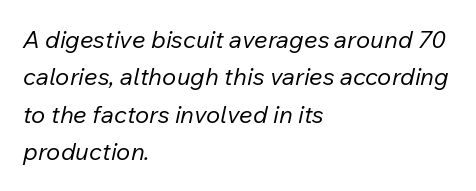
The passage shown leans; its letterforms are oblique. Underline: absent. Inter-character spacing is left at the font's built-in metrics. A quiet, ordinary-to-light weight characterises the typeface.
